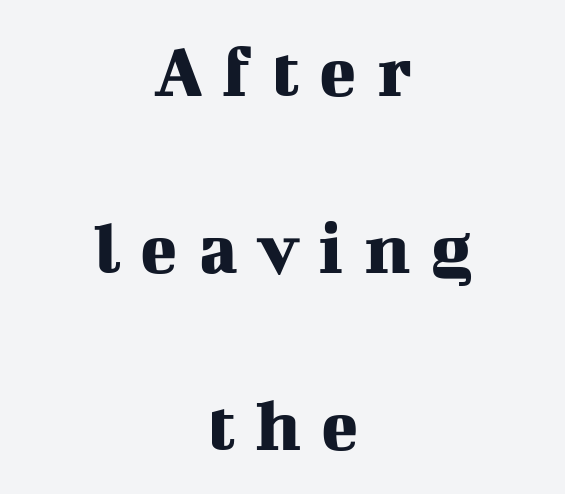
Q: Is the text italic (slanted)? A: No, it is upright.
Q: Is the typeface a serif or a sans-serif typeface? A: Serif.
Q: Is the text underlined? A: No.
Q: How is the paragraph aligned? A: Centered.
Q: Is the spacing between letters normal or unusually wide? A: Unusually wide.
Q: Is the spacing between lines tight, normal or loose? A: Loose.
Q: Width (condensed, normal, or wide)? A: Normal.
Q: Stroke contrast? A: Medium.
Q: x-height? A: Medium.
Q: Monospaced? A: No.
